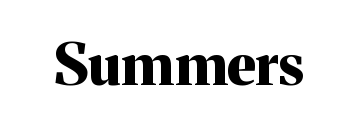
Q: Is the text bold? A: Yes.
Q: Is the text italic (slanted)? A: No, it is upright.
Q: Is the typeface a serif or a sans-serif typeface? A: Serif.
Q: Is the text underlined? A: No.
Q: Is the spacing between letters normal or unusually wide? A: Normal.
Q: Width (condensed, normal, or wide)? A: Normal.
Q: Stroke contrast? A: Medium.
Q: x-height? A: Medium.
Q: Monospaced? A: No.
